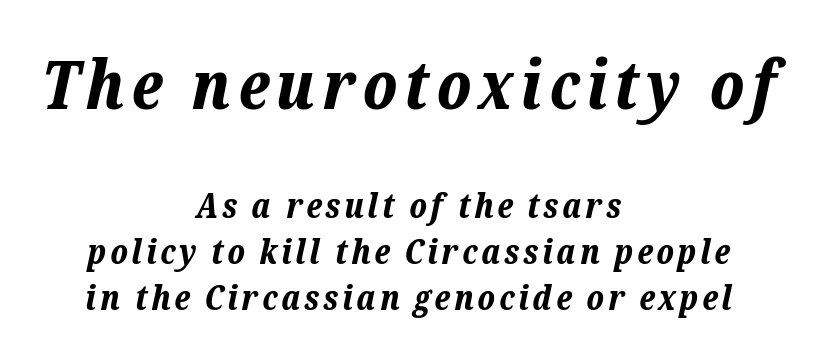
{"italic": "yes", "lean": "right", "slant_degrees": 12, "bold": "yes", "weight": "bold", "width": "normal", "stroke_contrast": "low", "x_height": "medium", "monospaced": "no", "underline": "no", "align": "center", "line_spacing": "normal", "line_spacing_ratio": 1.35, "larger_block": "first", "size_ratio": 1.97, "glyph_px": 67}
